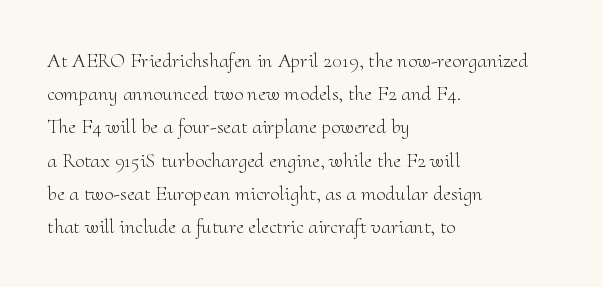
{"italic": "no", "bold": "no", "underline": "no", "align": "left", "line_spacing": "normal", "line_spacing_ratio": 1.58, "letter_spacing": "normal", "letter_spacing_em": 0.0, "glyph_px": 21}
